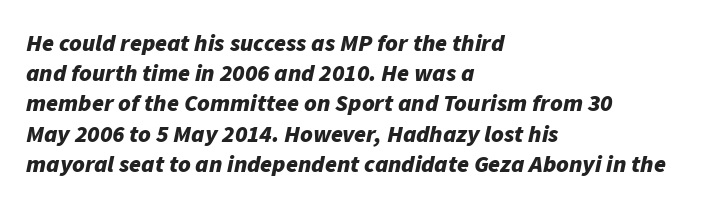
Q: Is the text bold? A: Yes.
Q: Is the text italic (slanted)? A: Yes, it leans right by about 11 degrees.
Q: Is the text underlined? A: No.
Q: How is the paragraph aligned? A: Left-aligned.
Q: Is the spacing between letters normal or unusually wide? A: Normal.
Q: Is the spacing between lines tight, normal or loose? A: Normal.
